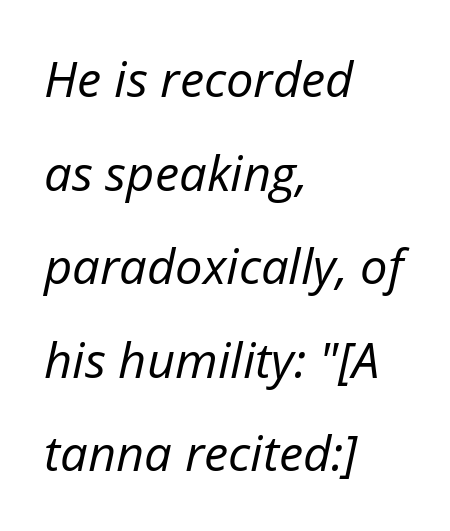
Plain, unruled lines of type. Observe the ordinary spacing: letters are neighbours, not strangers. Every row of glyphs begins at an identical x-position on the left. Here the designer chose a conventional face with non-uniform glyph widths. You can tell it's italic because the verticals aren't actually vertical. Stroke mass is kept to a normal reading level or below.
